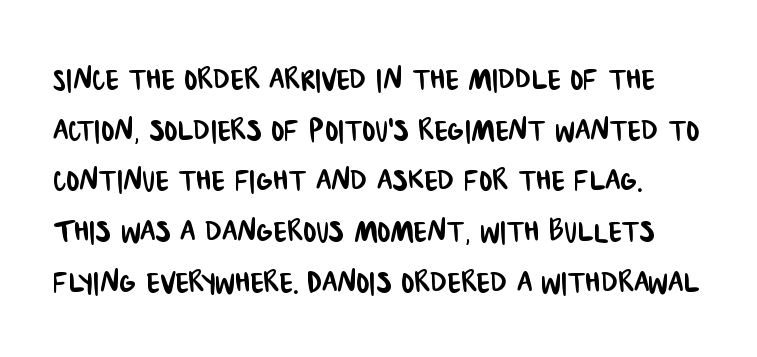
The image shows 39 px condensed sans-serif type; set normal line spacing (1.3x), normal letter spacing, not underlined; low stroke contrast and a large x-height.
